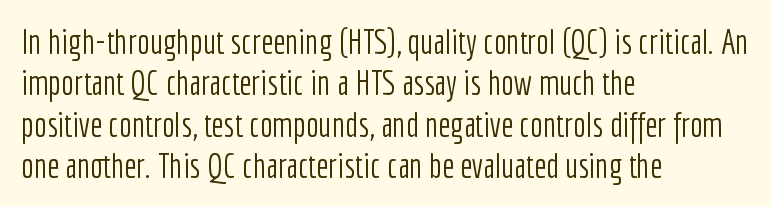
{"serif": "no", "italic": "no", "bold": "no", "weight": "light", "width": "condensed", "stroke_contrast": "low", "x_height": "medium", "monospaced": "no", "underline": "no", "align": "left", "line_spacing_ratio": 1.22, "letter_spacing": "normal", "letter_spacing_em": 0.0, "glyph_px": 34}
